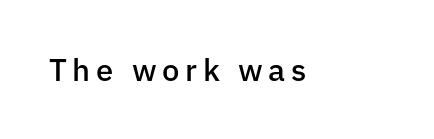
Q: Is the text bold? A: Semi-bold.
Q: Is the text italic (slanted)? A: No, it is upright.
Q: Is the typeface a serif or a sans-serif typeface? A: Sans-serif.
Q: Is the text underlined? A: No.
Q: Width (condensed, normal, or wide)? A: Normal.
Q: Stroke contrast? A: Low.
Q: x-height? A: Medium.
Q: Monospaced? A: No.
